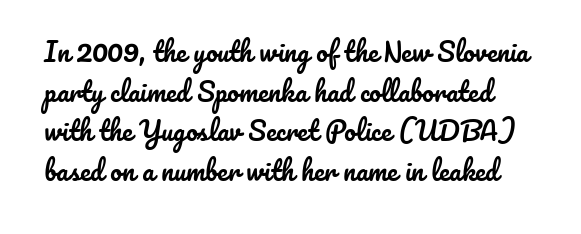
Q: Is the text italic (slanted)? A: Yes.
Q: Is the text underlined? A: No.
Q: Is the spacing between letters normal or unusually wide? A: Normal.
Q: Is the spacing between lines tight, normal or loose? A: Normal.
